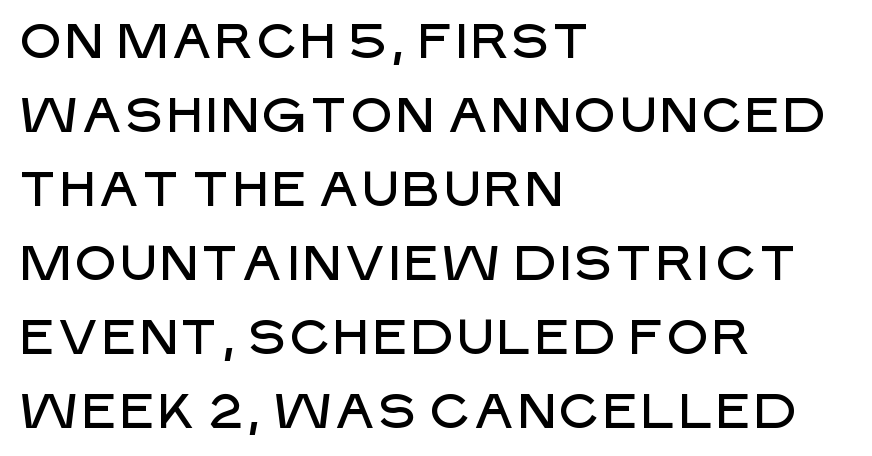
There is no visible air inserted between adjacent glyphs. The ragged edge is on the right, which tells us the setting is flush left. Vertical spacing — default. Observe the absence of serifs on each vertical stroke in this sample.
